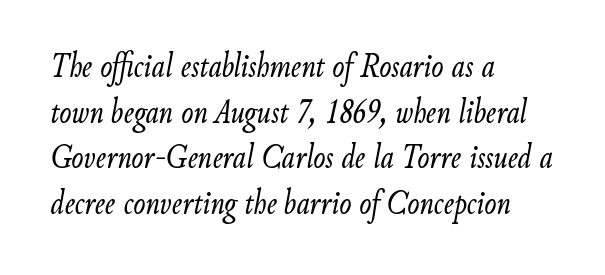
The image shows 36 px light, condensed type, italic (leaning right); set left-aligned, normal line spacing (1.27x), normal letter spacing, not underlined; low stroke contrast and a small x-height.
